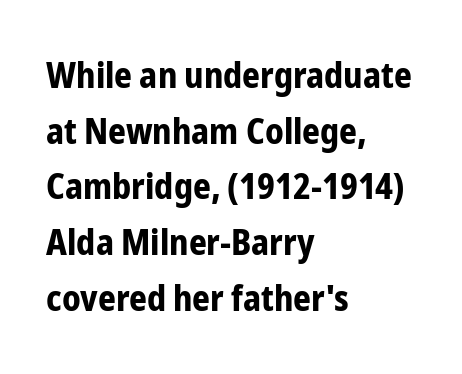
Q: Is the text bold? A: Yes.
Q: Is the text italic (slanted)? A: No, it is upright.
Q: Is the typeface a serif or a sans-serif typeface? A: Sans-serif.
Q: Is the text underlined? A: No.
Q: How is the paragraph aligned? A: Left-aligned.
Q: Is the spacing between letters normal or unusually wide? A: Normal.
Q: Is the spacing between lines tight, normal or loose? A: Normal.
Q: Width (condensed, normal, or wide)? A: Condensed.
Q: Stroke contrast? A: Low.
Q: x-height? A: Medium.
Q: Monospaced? A: No.
